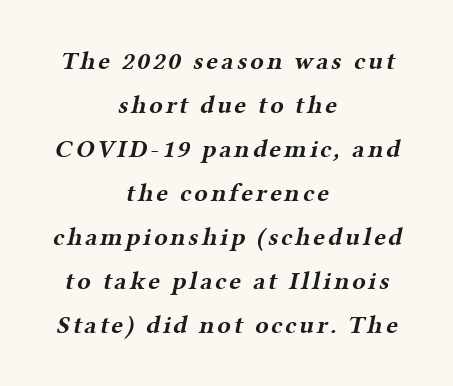
I'd describe the lettering as bold — thick and assertive. Teacher's note: observe the equal gaps on both sides — that is centered alignment. Lines of text with bare space underneath.
